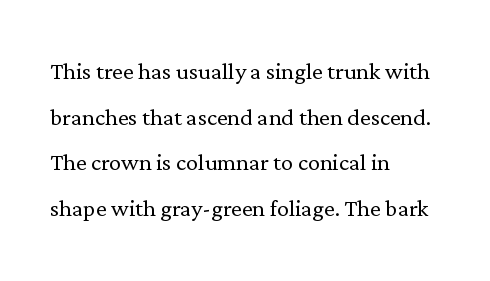
Q: Is the text bold? A: No.
Q: Is the text italic (slanted)? A: No, it is upright.
Q: Is the typeface a serif or a sans-serif typeface? A: Serif.
Q: Is the text underlined? A: No.
Q: How is the paragraph aligned? A: Left-aligned.
Q: Is the spacing between letters normal or unusually wide? A: Normal.
Q: Is the spacing between lines tight, normal or loose? A: Normal.
Q: Width (condensed, normal, or wide)? A: Normal.
Q: Stroke contrast? A: Low.
Q: x-height? A: Medium.
Q: Monospaced? A: No.
